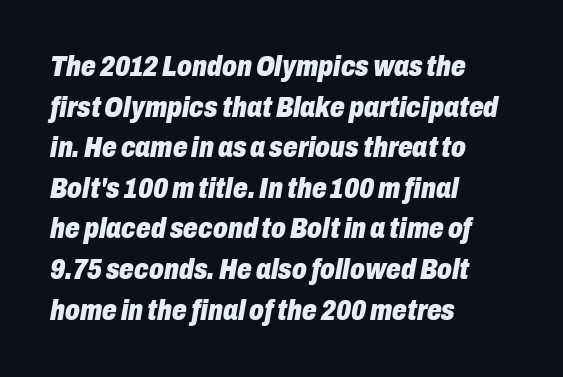
Q: Is the text bold? A: Yes.
Q: Is the text italic (slanted)? A: Yes, it leans right by about 10 degrees.
Q: Is the text underlined? A: No.
Q: How is the paragraph aligned? A: Left-aligned.
Q: Is the spacing between letters normal or unusually wide? A: Normal.
Q: Is the spacing between lines tight, normal or loose? A: Normal.
Q: Width (condensed, normal, or wide)? A: Condensed.
Q: Stroke contrast? A: Low.
Q: x-height? A: Medium.
Q: Monospaced? A: No.
